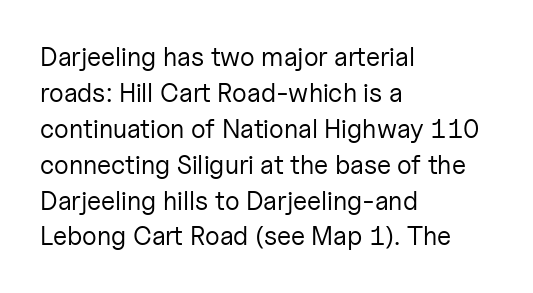
The characters are drawn with everyday or finer stroke widths. Line beginnings align vertically; line endings do not. Rule under the text: the space is simply empty. Words appear dense and cohesive because spacing is normal. Whoever set this chose a conventional vertical rhythm. Rendered with straight, roman letterforms.
